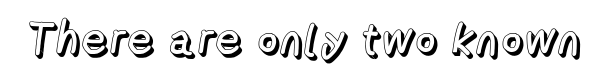
Q: Is the text italic (slanted)? A: Yes.
Q: Is the text underlined? A: No.
Q: Is the spacing between letters normal or unusually wide? A: Normal.
Q: Width (condensed, normal, or wide)? A: Normal.
Q: x-height? A: Medium.
Q: Monospaced? A: No.
